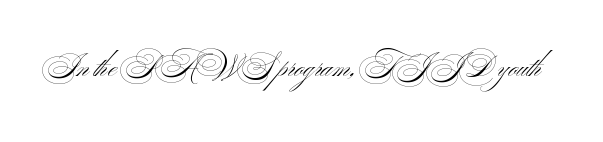
Q: Is the text bold? A: No.
Q: Is the typeface a serif or a sans-serif typeface? A: Sans-serif.
Q: Is the text underlined? A: No.
Q: Is the spacing between letters normal or unusually wide? A: Normal.
Q: Width (condensed, normal, or wide)? A: Wide.
Q: Stroke contrast? A: Medium.
Q: x-height? A: Small.
Q: Monospaced? A: No.
